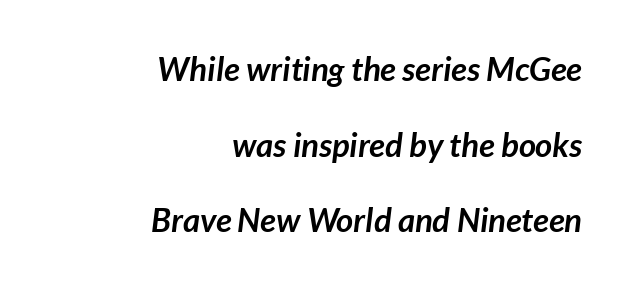
The image shows 33 px semibold type, italic (leaning right); set right-aligned, loose line spacing (2.29x), normal letter spacing, not underlined; low stroke contrast and a medium x-height.
